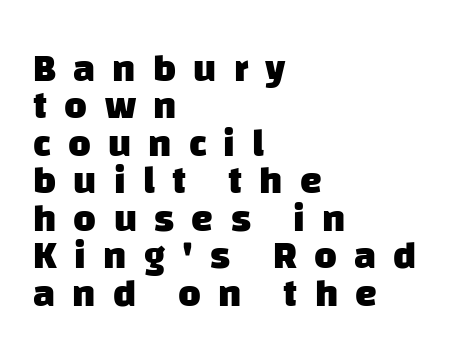
The image shows 39 px heavy sans-serif type; set left-aligned, tight line spacing (0.96x), unusually wide letter spacing (+0.44 em), not underlined; low stroke contrast and a large x-height.
